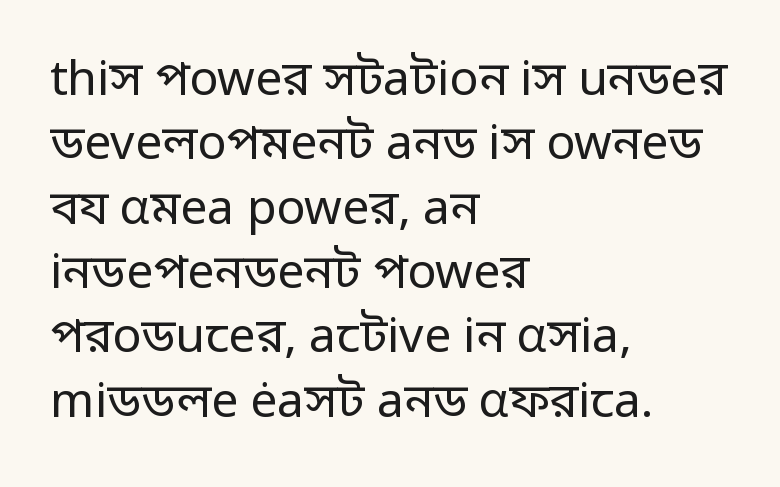
{"serif": "no", "italic": "no", "bold": "no", "weight": "regular", "width": "normal", "stroke_contrast": "low", "x_height": "medium", "monospaced": "no", "underline": "no", "align": "left", "line_spacing": "normal", "line_spacing_ratio": 1.34, "letter_spacing": "normal", "letter_spacing_em": 0.0, "glyph_px": 48}
